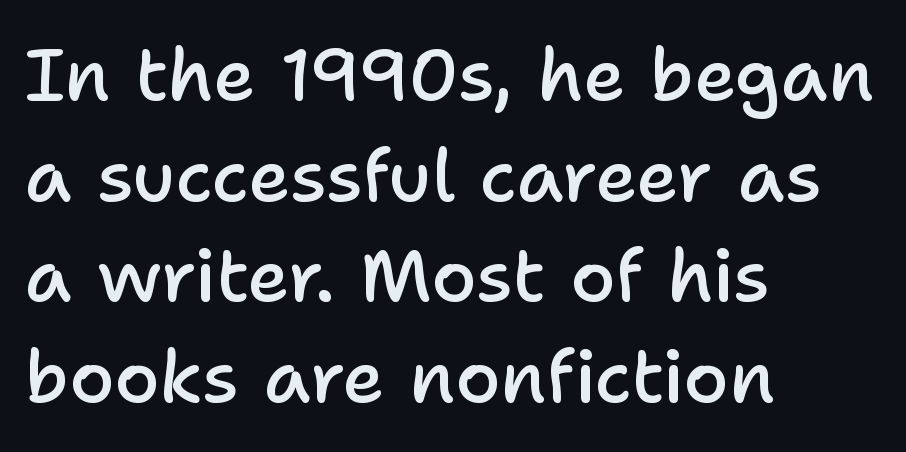
The image shows 73 px semibold sans-serif type, upright; set left-aligned, normal line spacing (1.38x), normal letter spacing, not underlined; low stroke contrast and a medium x-height.
